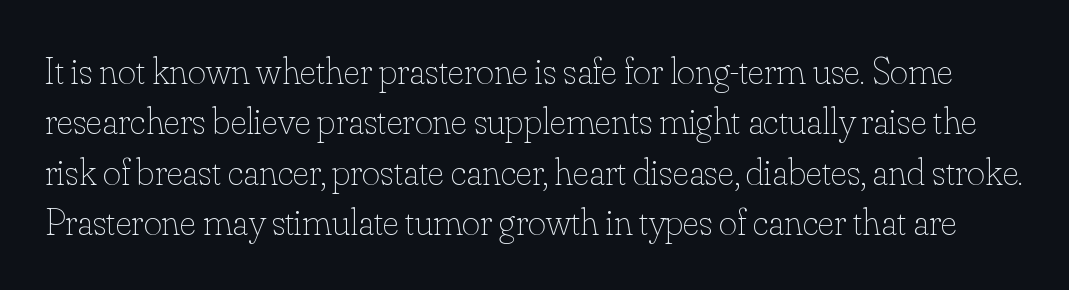
Standard letterfit; no display-style spreading of the glyphs. Quick note: not italic, upright. Ink coverage per letter is moderate at most. The rendering uses natural spacing where letterforms have individual widths. Interline gaps are of average width in this sample.
